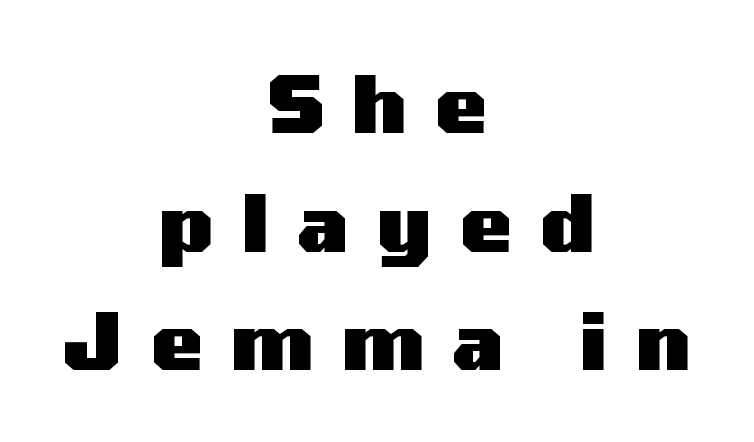
These lines have a slow, spaced-out rhythm from letter to letter. Does the lettering tilt? It doesn't — this is upright. Both edges are ragged and mirror each other, which tells us the setting is centered. No word sits above an underline. Heft: maximum for text — a bold. To sum up the face: it is a sans, with no serifs.
